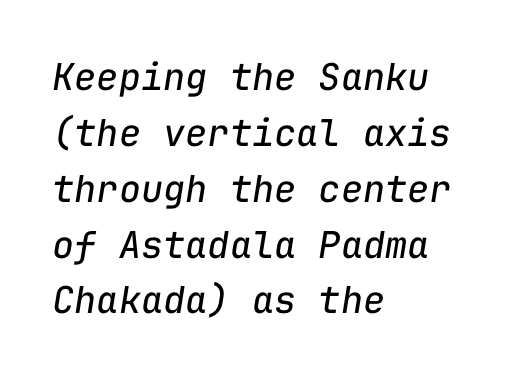
The image shows 37 px regular-weight type, italic (leaning right), monospaced; set left-aligned, normal line spacing (1.51x), normal letter spacing, not underlined; low stroke contrast and a medium x-height.
